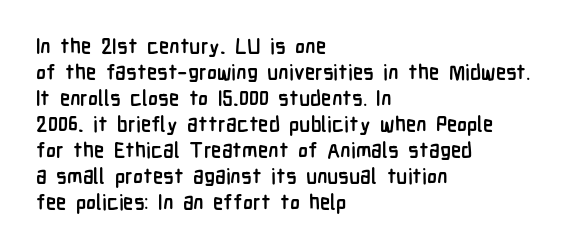
{"italic": "no", "bold": "yes", "underline": "no", "align": "left", "line_spacing_ratio": 1.24, "letter_spacing": "normal", "letter_spacing_em": 0.0, "glyph_px": 21}
